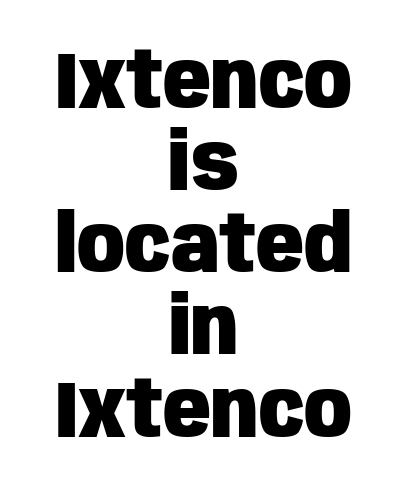
{"serif": "no", "italic": "no", "bold": "yes", "weight": "heavy", "width": "condensed", "stroke_contrast": "low", "x_height": "large", "monospaced": "no", "underline": "no", "align": "center", "line_spacing": "tight", "line_spacing_ratio": 1.04, "letter_spacing": "normal", "letter_spacing_em": 0.0, "glyph_px": 79}
